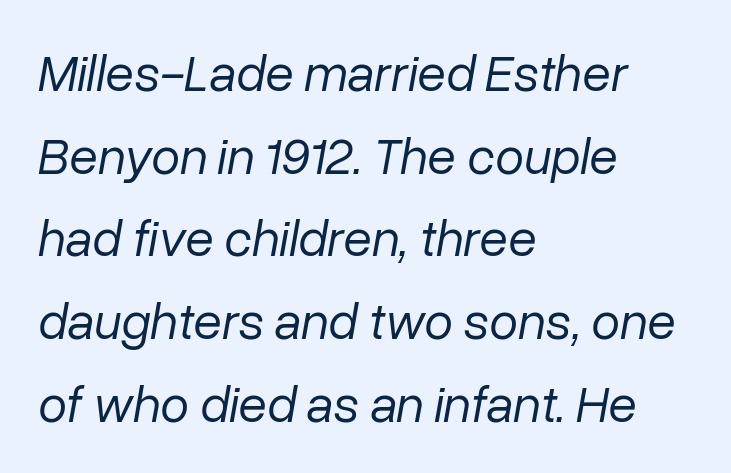
The image shows 52 px regular-weight type, italic (leaning right); set left-aligned, normal line spacing (1.59x), normal letter spacing, not underlined; low stroke contrast and a medium x-height.
